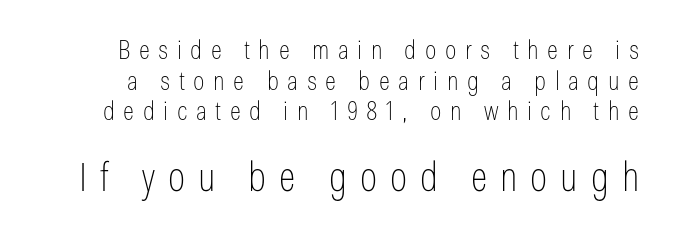
Q: Is the text bold? A: No.
Q: Is the text italic (slanted)? A: No, it is upright.
Q: Is the typeface a serif or a sans-serif typeface? A: Sans-serif.
Q: Is the text underlined? A: No.
Q: Is the spacing between letters normal or unusually wide? A: Unusually wide.
Q: Which block of text is set in a larger size, the first (top) or the second (bottom)? A: The second (bottom) one.
Q: Width (condensed, normal, or wide)? A: Condensed.
Q: Stroke contrast? A: Low.
Q: x-height? A: Medium.
Q: Monospaced? A: No.
